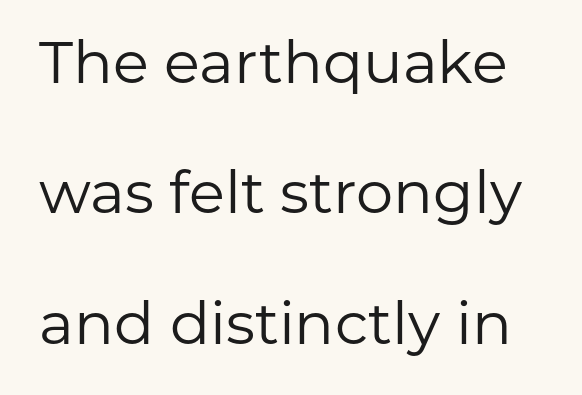
The image shows 59 px regular-weight sans-serif type, upright; set loose line spacing (2.21x), normal letter spacing, not underlined; low stroke contrast and a medium x-height.
